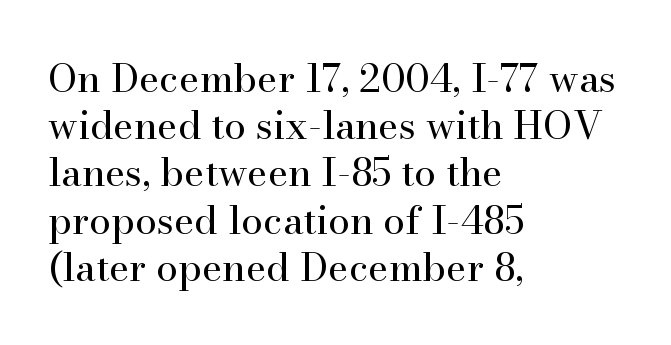
Q: Is the text bold? A: No.
Q: Is the text italic (slanted)? A: No, it is upright.
Q: Is the typeface a serif or a sans-serif typeface? A: Serif.
Q: Is the text underlined? A: No.
Q: How is the paragraph aligned? A: Left-aligned.
Q: Is the spacing between letters normal or unusually wide? A: Normal.
Q: Width (condensed, normal, or wide)? A: Normal.
Q: Stroke contrast? A: High.
Q: x-height? A: Small.
Q: Monospaced? A: No.
